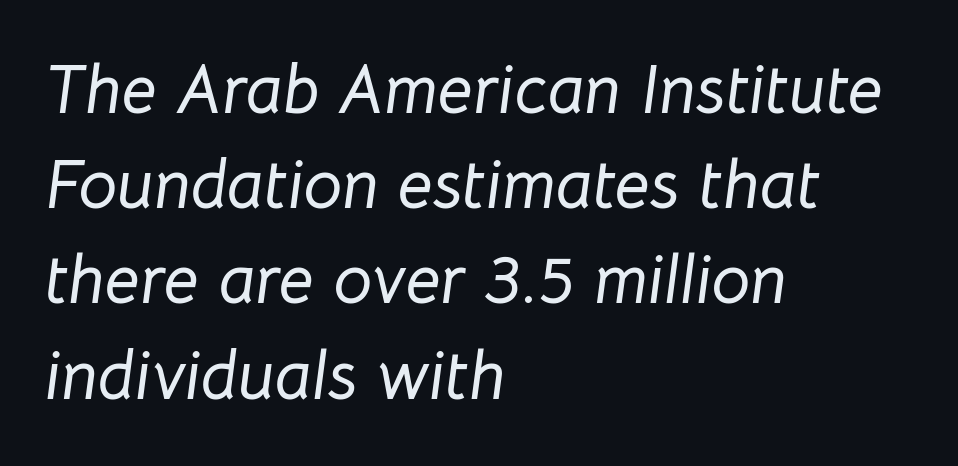
The compositor pushed each line to the left boundary. Beneath every word, the page is bare. Italic: yes, the glyphs are oblique. Character widths vary here, with narrow letters taking less room than wide ones. Inter-character spacing is left at the font's built-in metrics. Vertical spacing — default.
